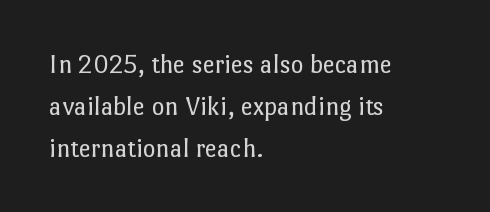
{"italic": "no", "bold": "no", "underline": "no", "align": "left", "line_spacing": "normal", "line_spacing_ratio": 1.55, "letter_spacing": "normal", "letter_spacing_em": 0.0, "glyph_px": 27}
